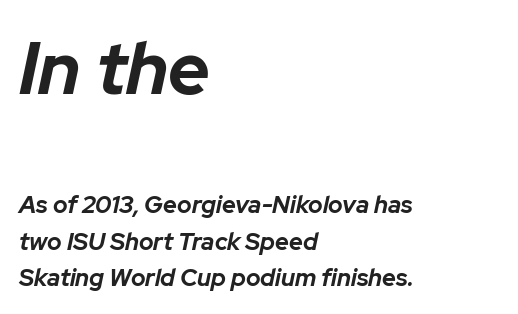
The image shows 73 px bold type, italic (leaning right); set left-aligned, normal line spacing (1.52x), normal letter spacing, not underlined; the first (top) block is 3.04x larger; low stroke contrast and a medium x-height.
